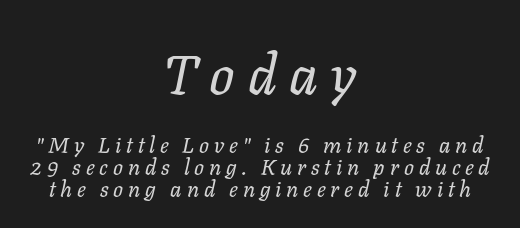
{"italic": "yes", "lean": "right", "slant_degrees": 11, "bold": "no", "weight": "regular", "width": "normal", "stroke_contrast": "low", "x_height": "medium", "monospaced": "no", "underline": "no", "align": "center", "line_spacing": "tight", "line_spacing_ratio": 1.0, "letter_spacing": "wide", "letter_spacing_em": 0.22, "larger_block": "first", "size_ratio": 2.55, "glyph_px": 56}
